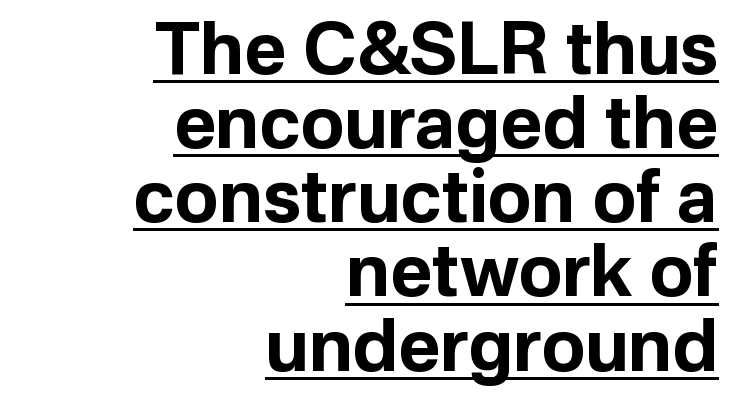
{"serif": "no", "italic": "no", "bold": "yes", "weight": "bold", "width": "normal", "stroke_contrast": "low", "x_height": "medium", "monospaced": "no", "underline": "yes", "align": "right", "line_spacing": "tight", "line_spacing_ratio": 1.03, "letter_spacing": "normal", "letter_spacing_em": 0.0, "glyph_px": 72}
